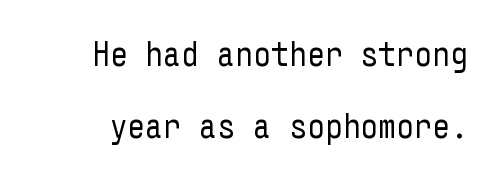
{"serif": "no", "italic": "no", "bold": "no", "weight": "regular", "width": "condensed", "stroke_contrast": "low", "x_height": "medium", "underline": "no", "line_spacing": "loose", "line_spacing_ratio": 2.06, "letter_spacing": "normal", "letter_spacing_em": 0.0, "glyph_px": 35}
